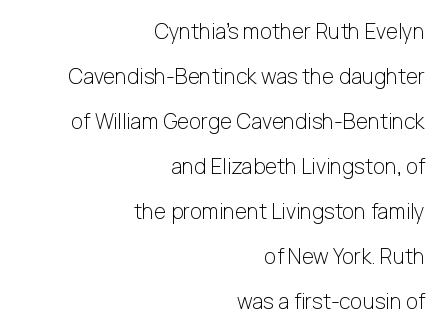
A typesetter would call this leading open, well beyond the default. Posture: straight, roman, zero tilt. Glance below the letters and you will spot only blank space. Think standard paragraph weight, or any step lighter than that.
